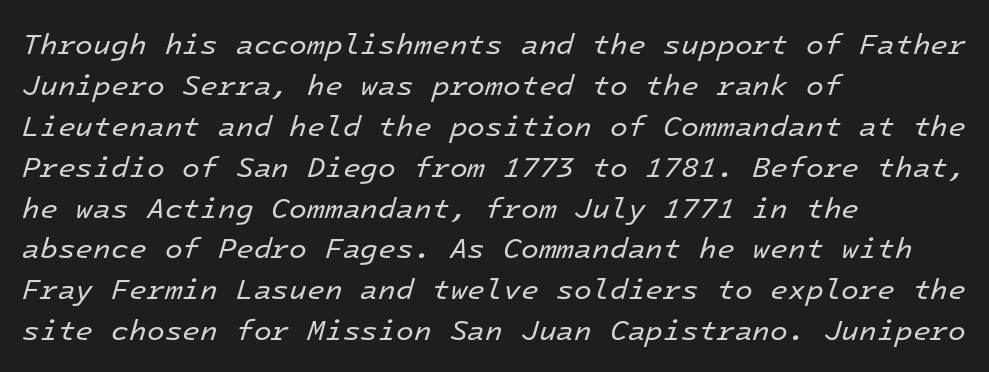
{"italic": "yes", "lean": "right", "slant_degrees": 16, "bold": "no", "weight": "regular", "width": "normal", "stroke_contrast": "low", "x_height": "medium", "monospaced": "yes", "underline": "no", "align": "left", "line_spacing": "normal", "line_spacing_ratio": 1.41, "letter_spacing": "normal", "letter_spacing_em": 0.0, "glyph_px": 29}
